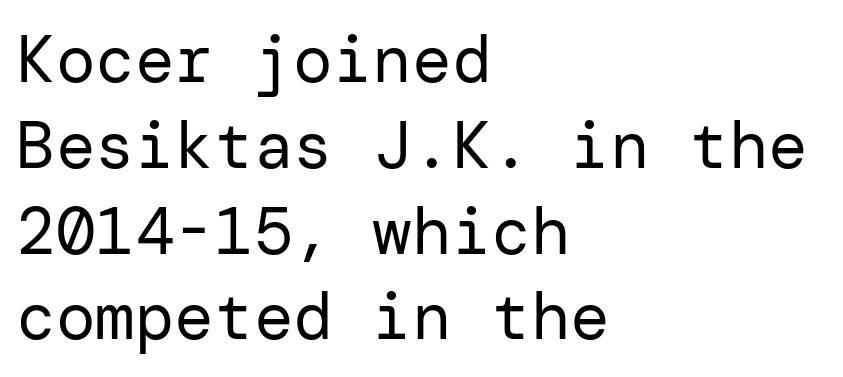
The image shows 66 px regular-weight sans-serif type, upright; set left-aligned, normal line spacing (1.3x), normal letter spacing, not underlined; low stroke contrast and a medium x-height.
